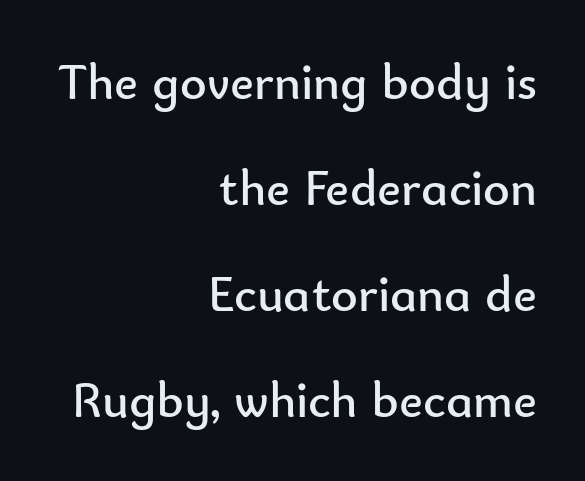
The image shows 51 px regular-weight sans-serif type, upright; set right-aligned, loose line spacing (2.08x), normal letter spacing, not underlined; low stroke contrast and a small x-height.
